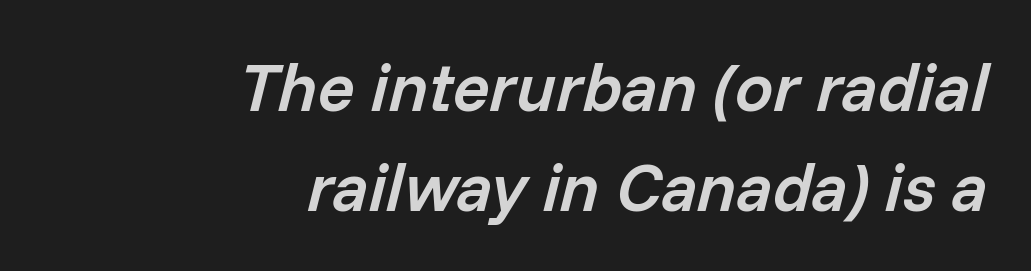
Q: Is the text bold? A: Semi-bold.
Q: Is the text italic (slanted)? A: Yes, it leans right by about 14 degrees.
Q: Is the text underlined? A: No.
Q: How is the paragraph aligned? A: Right-aligned.
Q: Is the spacing between letters normal or unusually wide? A: Normal.
Q: Is the spacing between lines tight, normal or loose? A: Normal.
Q: Width (condensed, normal, or wide)? A: Normal.
Q: Stroke contrast? A: Low.
Q: x-height? A: Medium.
Q: Monospaced? A: No.
